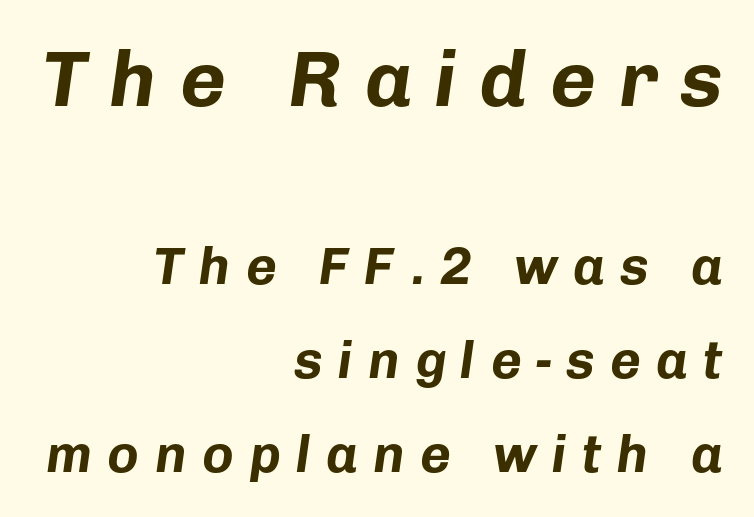
These lines are set flush right with a ragged left edge. The letters advance in unequal steps, a hallmark of proportional type. The baseline area is clear. The specimen reads as italic at a glance. The more generous point size was reserved for the upper chunk. Is the letter spacing exaggerated? Yes — the characters are pushed far apart.
